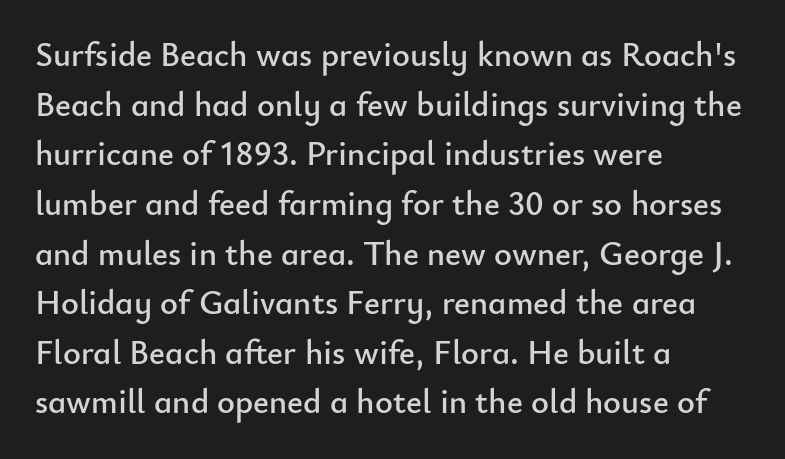
{"serif": "no", "italic": "no", "width": "normal", "stroke_contrast": "low", "x_height": "small", "monospaced": "no", "underline": "no", "align": "left", "line_spacing": "normal", "line_spacing_ratio": 1.46, "letter_spacing": "normal", "letter_spacing_em": 0.0, "glyph_px": 34}
